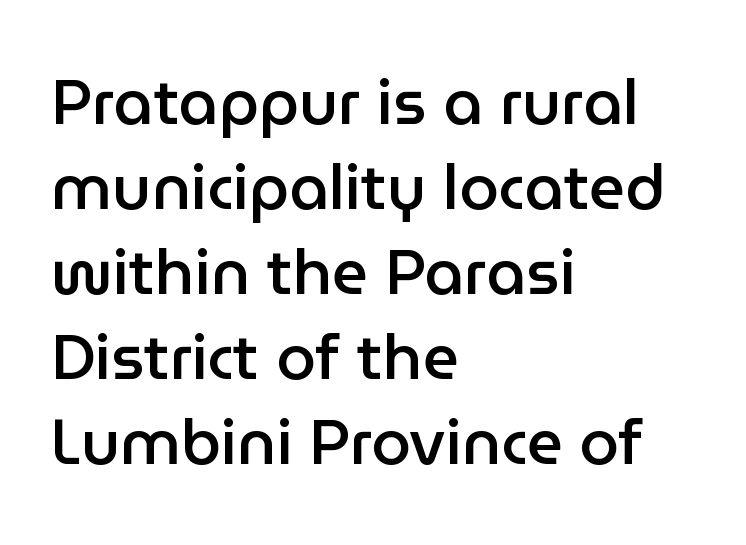
Check the space under the baseline: it is left empty. The passage shown stacks its lines at a standard gap. I'd describe the lettering as semibold — firm but not a full bold. Nope, not italic — everything's standing straight. Honestly, the letter spacing is just normal — you wouldn't notice it.
